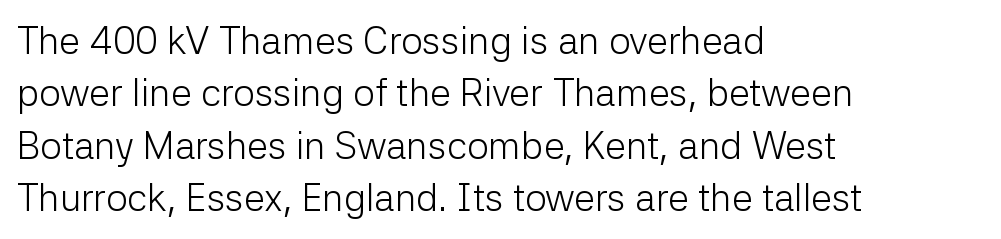
Q: Is the text bold? A: No.
Q: Is the text italic (slanted)? A: No, it is upright.
Q: Is the typeface a serif or a sans-serif typeface? A: Sans-serif.
Q: Is the text underlined? A: No.
Q: How is the paragraph aligned? A: Left-aligned.
Q: Is the spacing between letters normal or unusually wide? A: Normal.
Q: Is the spacing between lines tight, normal or loose? A: Normal.
Q: Width (condensed, normal, or wide)? A: Normal.
Q: Stroke contrast? A: Low.
Q: x-height? A: Medium.
Q: Monospaced? A: No.
